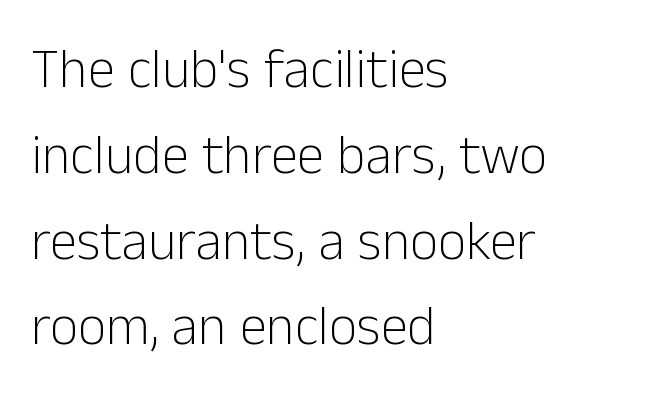
Does extra space separate the letters? No, they use regular spacing. Line spacing here is normal. A student would call this left alignment; a typographer would say flush left, rag right. The letters advance in unequal steps, a hallmark of proportional type. Rendered with straight, roman letterforms.
